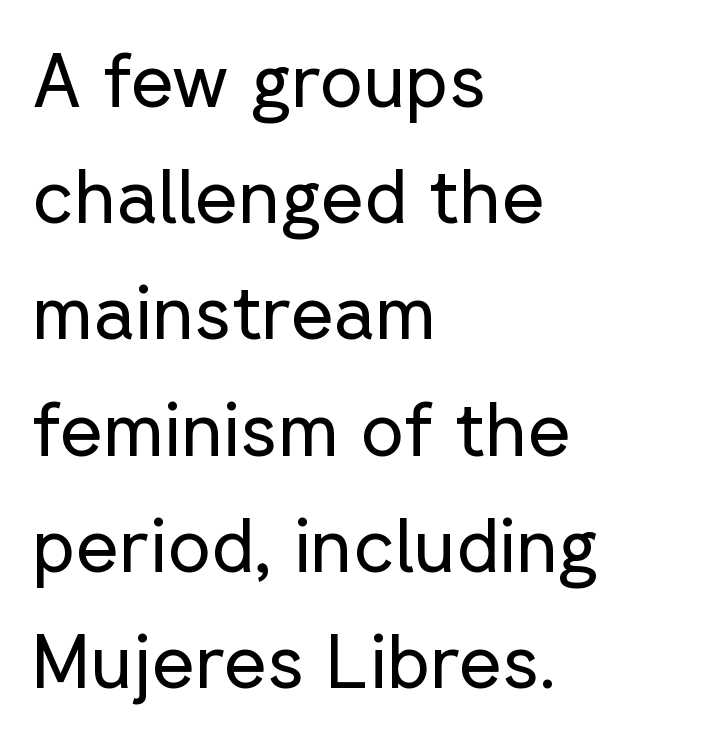
Weight: not bold — regular or lighter. The rendering keeps characters at their native spacing. Descenders are the only things crossing below the line. Where is the straight margin? On the left. Do the letters lean? They stand straight.
